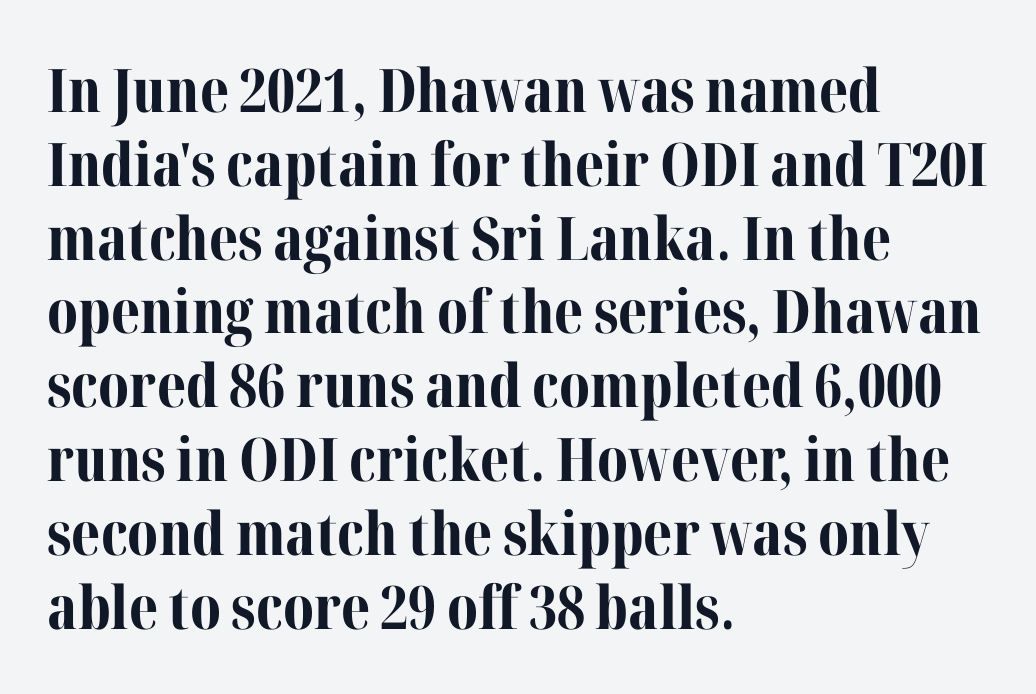
The typesetter chose a ragged-right arrangement here. Does the type have serifs? Yes, each stem ends in a small foot. Words float on clear page, feet unadorned. The letterforms sit shoulder to shoulder at normal distance.
